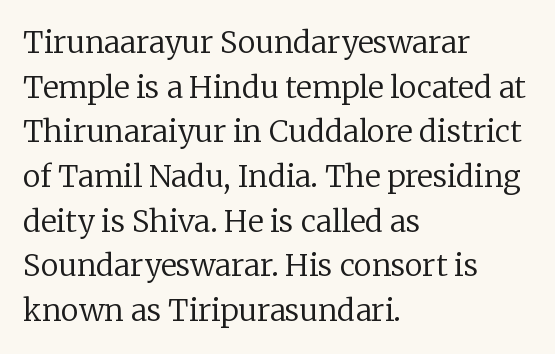
{"serif": "yes", "italic": "no", "bold": "no", "weight": "regular", "width": "normal", "stroke_contrast": "low", "x_height": "medium", "monospaced": "no", "underline": "no", "align": "left", "line_spacing": "normal", "line_spacing_ratio": 1.49, "letter_spacing": "normal", "letter_spacing_em": 0.0, "glyph_px": 30}
